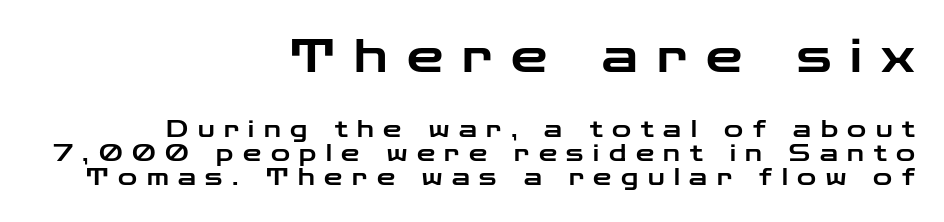
{"serif": "no", "italic": "no", "width": "wide", "stroke_contrast": "low", "x_height": "medium", "monospaced": "no", "underline": "no", "align": "right", "line_spacing": "tight", "line_spacing_ratio": 1.06, "letter_spacing": "wide", "letter_spacing_em": 0.42, "larger_block": "first", "size_ratio": 2.0, "glyph_px": 46}
